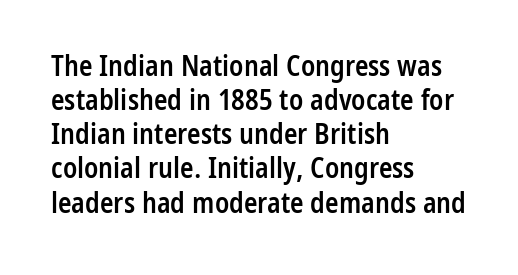
Look at the stroke-to-counter ratio: somewhat heavy, a semibold. Does the lettering tilt? It doesn't — this is upright. The letters advance in unequal steps, a hallmark of proportional type. The passage is arranged the way most books set body copy — flush left. The rendering shows plain stroke endings on the letterforms — a sans-serif design.
